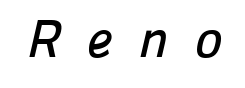
Q: Is the typeface a serif or a sans-serif typeface? A: Sans-serif.
Q: Is the text underlined? A: No.
Q: Is the spacing between letters normal or unusually wide? A: Unusually wide.
Q: Width (condensed, normal, or wide)? A: Normal.
Q: Stroke contrast? A: Low.
Q: x-height? A: Medium.
Q: Monospaced? A: No.
